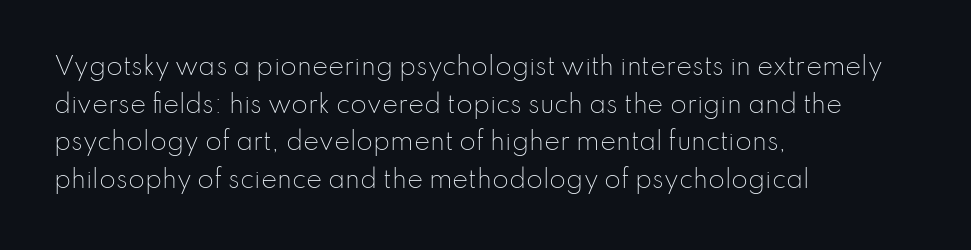
The setting favours the left margin, as ordinary paragraphs usually do. The face looks like a standard text weight, possibly lighter. Each row of text sits above clean, open space. Posture: straight, roman, zero tilt.
